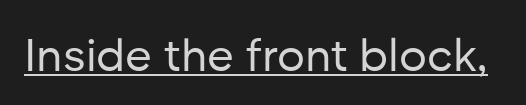
The image shows 46 px regular-weight sans-serif type, upright; set normal letter spacing, underlined; low stroke contrast and a medium x-height.
